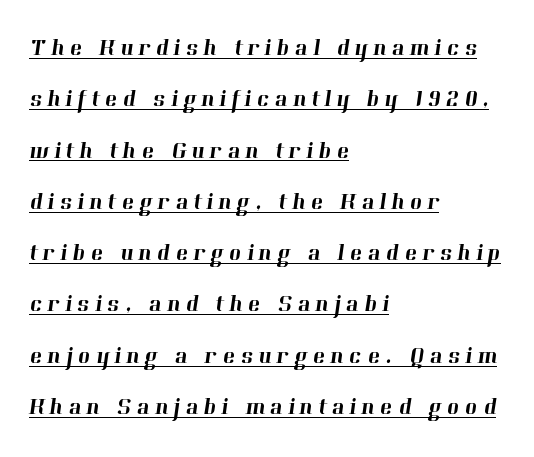
The image shows 23 px text type; set left-aligned, loose line spacing (2.23x), unusually wide letter spacing (+0.24 em), underlined.
